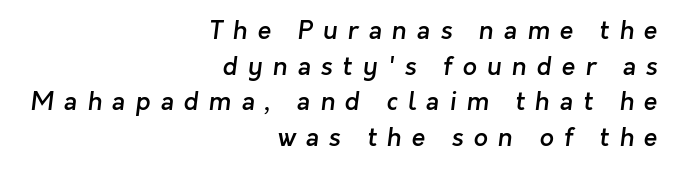
Q: Is the text bold? A: Semi-bold.
Q: Is the text underlined? A: No.
Q: How is the paragraph aligned? A: Right-aligned.
Q: Is the spacing between letters normal or unusually wide? A: Unusually wide.
Q: Is the spacing between lines tight, normal or loose? A: Normal.
